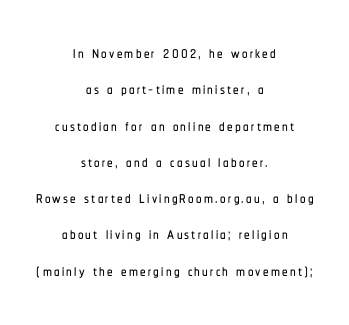
Is there any slant? The stems are plumb. The foot of each line stays bare and open. Every row of glyphs is offset so its center matches the block's center. This sample keeps an unexceptional amount of space between lines.
